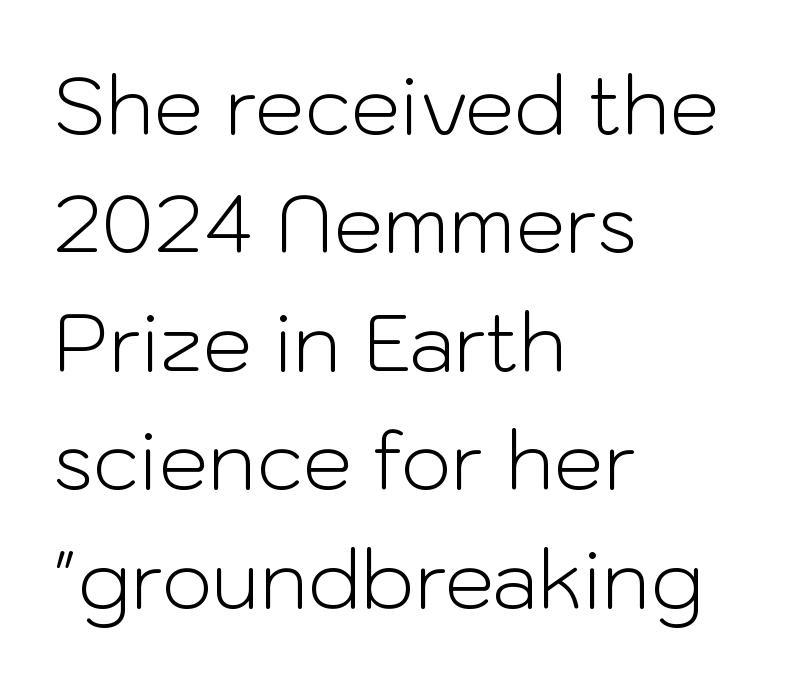
Q: Is the text bold? A: No.
Q: Is the text italic (slanted)? A: No, it is upright.
Q: Is the typeface a serif or a sans-serif typeface? A: Sans-serif.
Q: Is the text underlined? A: No.
Q: How is the paragraph aligned? A: Left-aligned.
Q: Is the spacing between letters normal or unusually wide? A: Normal.
Q: Is the spacing between lines tight, normal or loose? A: Normal.
Q: Width (condensed, normal, or wide)? A: Normal.
Q: Stroke contrast? A: Low.
Q: x-height? A: Medium.
Q: Monospaced? A: No.
